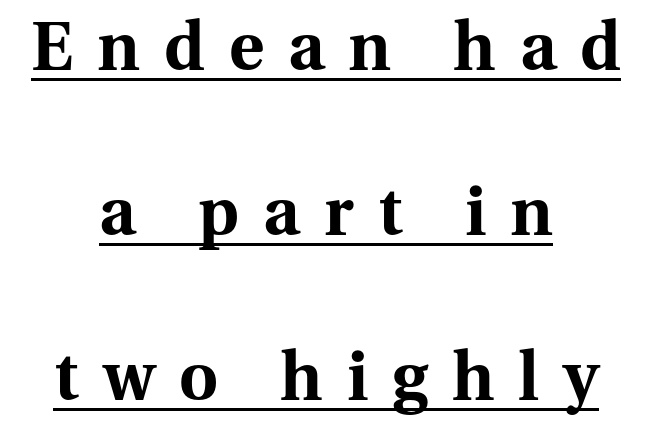
Q: Is the text bold? A: Yes.
Q: Is the text italic (slanted)? A: No, it is upright.
Q: Is the typeface a serif or a sans-serif typeface? A: Serif.
Q: Is the text underlined? A: Yes.
Q: How is the paragraph aligned? A: Centered.
Q: Is the spacing between letters normal or unusually wide? A: Unusually wide.
Q: Is the spacing between lines tight, normal or loose? A: Loose.
Q: Width (condensed, normal, or wide)? A: Normal.
Q: Stroke contrast? A: Medium.
Q: x-height? A: Medium.
Q: Monospaced? A: No.
